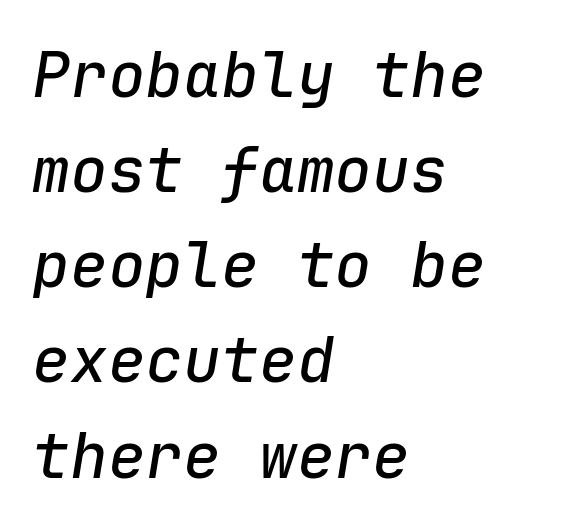
The image shows 63 px text type, italic (leaning right), monospaced; set left-aligned, normal line spacing (1.51x), normal letter spacing, not underlined; low stroke contrast and a medium x-height.
